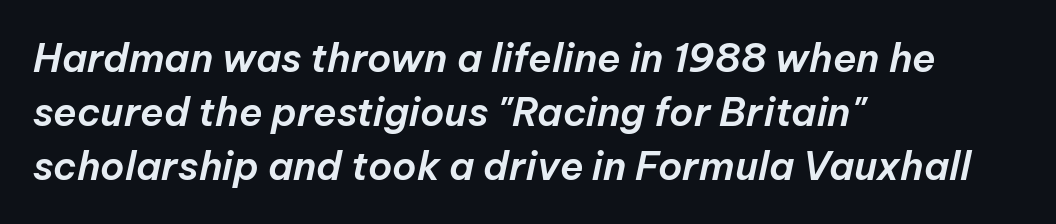
Q: Is the text italic (slanted)? A: Yes, it leans right by about 12 degrees.
Q: Is the text underlined? A: No.
Q: How is the paragraph aligned? A: Left-aligned.
Q: Is the spacing between letters normal or unusually wide? A: Normal.
Q: Is the spacing between lines tight, normal or loose? A: Normal.
Q: Width (condensed, normal, or wide)? A: Normal.
Q: Stroke contrast? A: Low.
Q: x-height? A: Medium.
Q: Monospaced? A: No.
